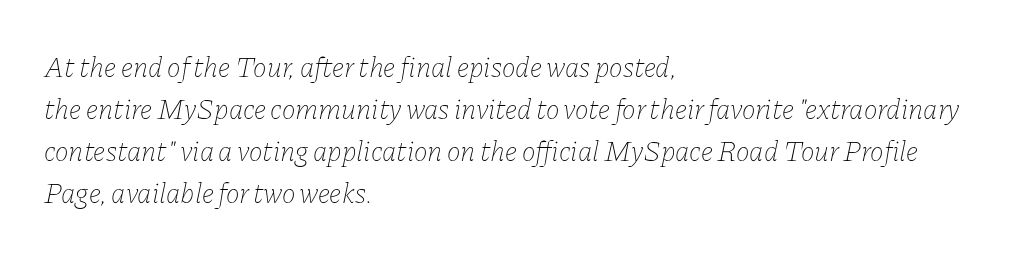
Q: Is the text bold? A: No.
Q: Is the text italic (slanted)? A: Yes, it leans right by about 11 degrees.
Q: Is the text underlined? A: No.
Q: How is the paragraph aligned? A: Left-aligned.
Q: Is the spacing between letters normal or unusually wide? A: Normal.
Q: Is the spacing between lines tight, normal or loose? A: Normal.
Q: Width (condensed, normal, or wide)? A: Normal.
Q: Stroke contrast? A: Low.
Q: x-height? A: Medium.
Q: Monospaced? A: No.
